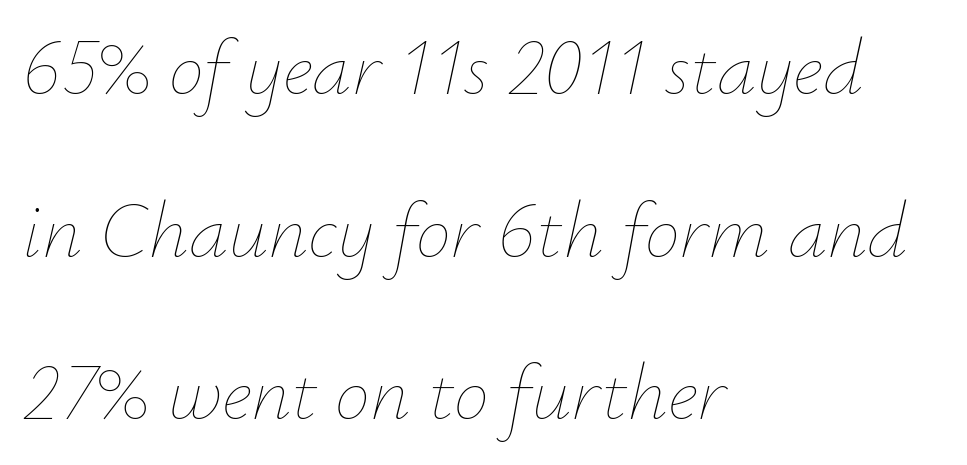
Q: Is the text bold? A: No.
Q: Is the text italic (slanted)? A: Yes, it leans right by about 12 degrees.
Q: Is the text underlined? A: No.
Q: How is the paragraph aligned? A: Left-aligned.
Q: Is the spacing between letters normal or unusually wide? A: Normal.
Q: Is the spacing between lines tight, normal or loose? A: Loose.
Q: Width (condensed, normal, or wide)? A: Normal.
Q: Stroke contrast? A: Low.
Q: x-height? A: Small.
Q: Monospaced? A: No.
